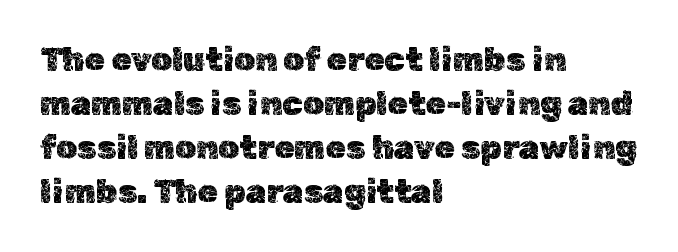
The image shows 33 px text type, upright; set left-aligned, normal line spacing (1.33x), normal letter spacing, not underlined; a medium x-height.
